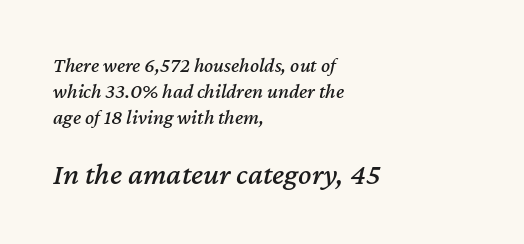
Q: Is the text italic (slanted)? A: Yes, it leans right by about 12 degrees.
Q: Is the text underlined? A: No.
Q: How is the paragraph aligned? A: Left-aligned.
Q: Is the spacing between letters normal or unusually wide? A: Normal.
Q: Which block of text is set in a larger size, the first (top) or the second (bottom)? A: The second (bottom) one.
Q: Width (condensed, normal, or wide)? A: Normal.
Q: Stroke contrast? A: Medium.
Q: x-height? A: Medium.
Q: Monospaced? A: No.
